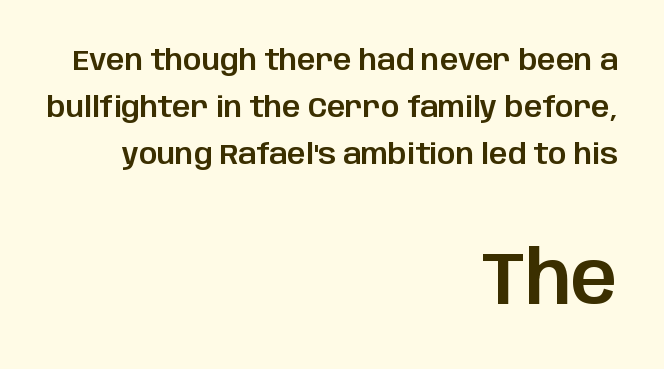
The tracking reads as untouched default to a designer's eye. The rendering uses a moderate line-height, typical for paragraphs. You could not count columns in this text — the font is proportionally spaced. Check the space under the baseline: it is left empty. Each letter's strokes conclude bluntly, with no projecting serifs.
